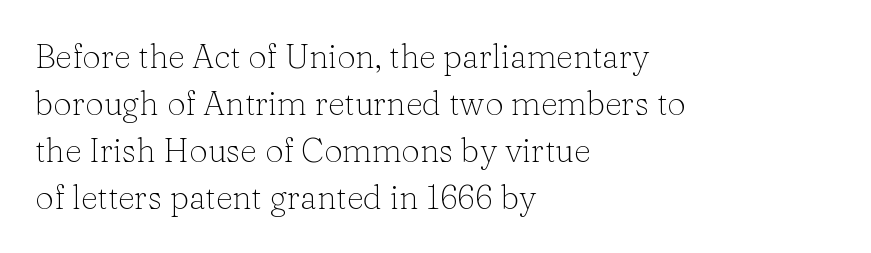
To sum up the face: it has serifs. Compared with a typical body face, this is equally light or lighter still. What stands out about the letter spacing? Nothing — it is the standard amount. Horizontal bands of white between lines are of average thickness.
